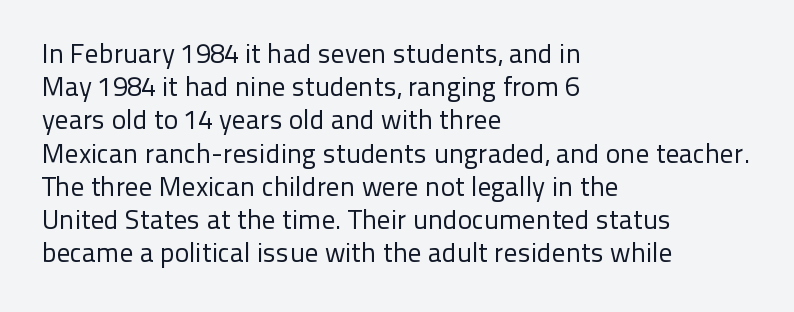
Q: Is the text bold? A: No.
Q: Is the text italic (slanted)? A: No, it is upright.
Q: Is the text underlined? A: No.
Q: How is the paragraph aligned? A: Left-aligned.
Q: Is the spacing between letters normal or unusually wide? A: Normal.
